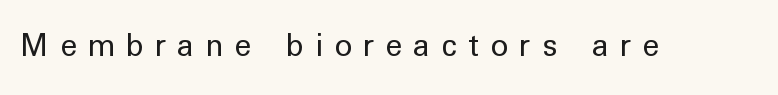
Every stem runs plumb, perpendicular to the baseline. Is the stroke heavy? The answer is a plain regular-or-lighter. Looks like regular typesetting: each glyph gets only the width it needs. The typeface chosen for these lines omits serifs. A bare baseline throughout the passage. Tracking value appears strongly positive — letters spread wide.
